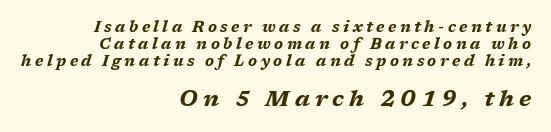
Q: Is the text bold? A: Yes.
Q: Is the text italic (slanted)? A: Yes, it leans right by about 17 degrees.
Q: Is the text underlined? A: No.
Q: How is the paragraph aligned? A: Right-aligned.
Q: Is the spacing between letters normal or unusually wide? A: Unusually wide.
Q: Is the spacing between lines tight, normal or loose? A: Tight.
Q: Which block of text is set in a larger size, the first (top) or the second (bottom)? A: The second (bottom) one.
